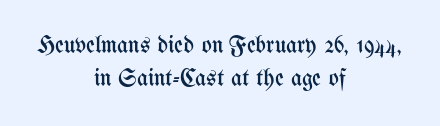
Unmarked baselines from the first word to the last. Both edges are ragged and mirror each other, which tells us the setting is centered. Every character sits straight up, as roman type does. The passage shown is not bold in any degree.
